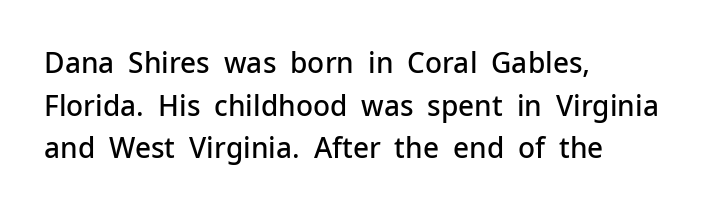
Q: Is the text bold? A: Semi-bold.
Q: Is the text italic (slanted)? A: No, it is upright.
Q: Is the typeface a serif or a sans-serif typeface? A: Sans-serif.
Q: Is the text underlined? A: No.
Q: How is the paragraph aligned? A: Left-aligned.
Q: Is the spacing between letters normal or unusually wide? A: Normal.
Q: Is the spacing between lines tight, normal or loose? A: Normal.
Q: Width (condensed, normal, or wide)? A: Normal.
Q: Stroke contrast? A: Low.
Q: x-height? A: Medium.
Q: Monospaced? A: No.
